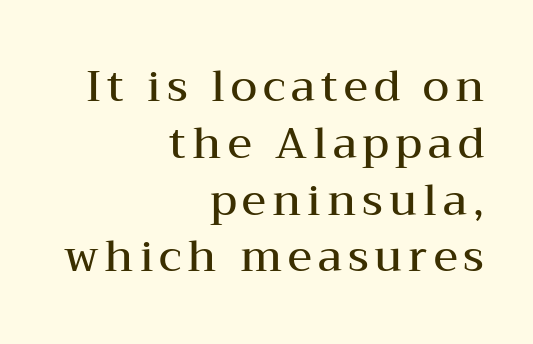
{"serif": "yes", "italic": "no", "bold": "semi", "weight": "semibold", "width": "wide", "stroke_contrast": "medium", "x_height": "medium", "monospaced": "no", "underline": "no", "align": "right", "line_spacing": "normal", "line_spacing_ratio": 1.32, "glyph_px": 43}
